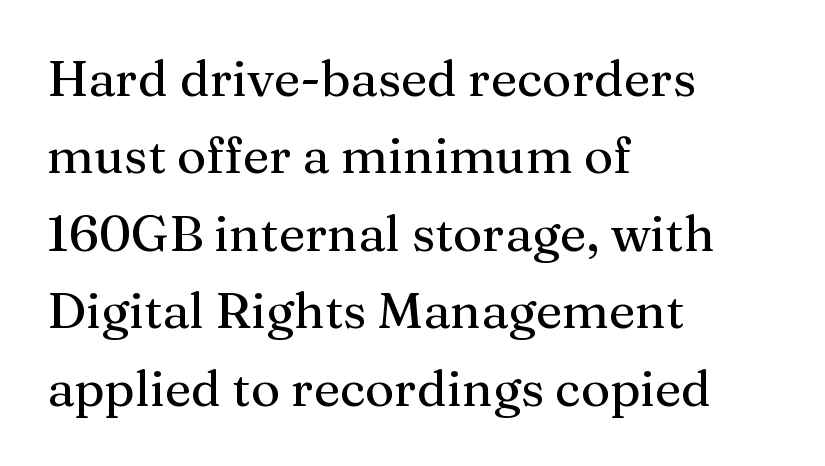
The image shows 50 px serif type, upright; set left-aligned, normal line spacing (1.55x), normal letter spacing, not underlined; medium stroke contrast and a medium x-height.
